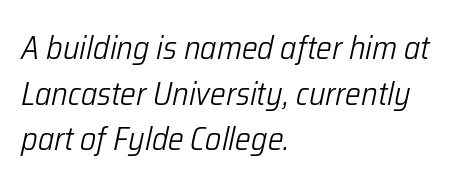
Proportional: the letters do not fall into vertical columns. The passage shown is not underscored anywhere. Summary of vertical rhythm: regular, with standard interline spacing. Which margin do the lines hug? The left one — the right edge is uneven. The letters are slanted; this is an italic face. This sample uses plain, unmodified letter spacing.
